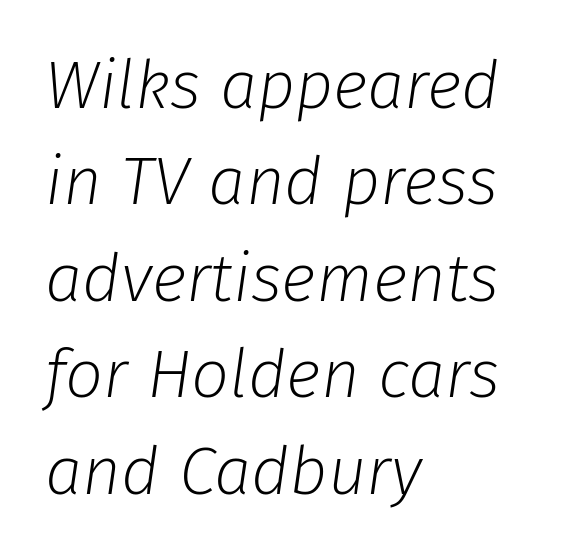
Q: Is the text bold? A: No.
Q: Is the text italic (slanted)? A: Yes, it leans right by about 8 degrees.
Q: Is the text underlined? A: No.
Q: How is the paragraph aligned? A: Left-aligned.
Q: Is the spacing between letters normal or unusually wide? A: Normal.
Q: Is the spacing between lines tight, normal or loose? A: Normal.
Q: Width (condensed, normal, or wide)? A: Normal.
Q: Stroke contrast? A: Low.
Q: x-height? A: Medium.
Q: Monospaced? A: No.
